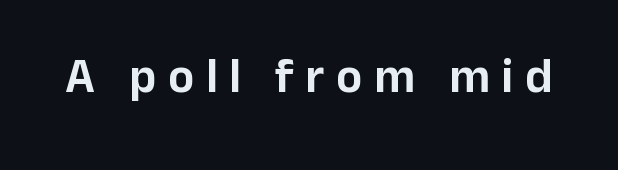
Q: Is the text italic (slanted)? A: No, it is upright.
Q: Is the typeface a serif or a sans-serif typeface? A: Sans-serif.
Q: Is the text underlined? A: No.
Q: Is the spacing between letters normal or unusually wide? A: Unusually wide.
Q: Width (condensed, normal, or wide)? A: Normal.
Q: Stroke contrast? A: Low.
Q: x-height? A: Medium.
Q: Monospaced? A: No.
